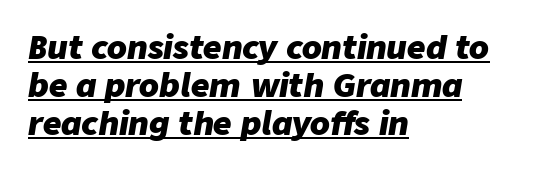
Q: Is the text bold? A: Yes.
Q: Is the text italic (slanted)? A: Yes, it leans right by about 9 degrees.
Q: Is the text underlined? A: Yes.
Q: How is the paragraph aligned? A: Left-aligned.
Q: Is the spacing between letters normal or unusually wide? A: Normal.
Q: Width (condensed, normal, or wide)? A: Normal.
Q: Stroke contrast? A: Low.
Q: x-height? A: Medium.
Q: Monospaced? A: No.
